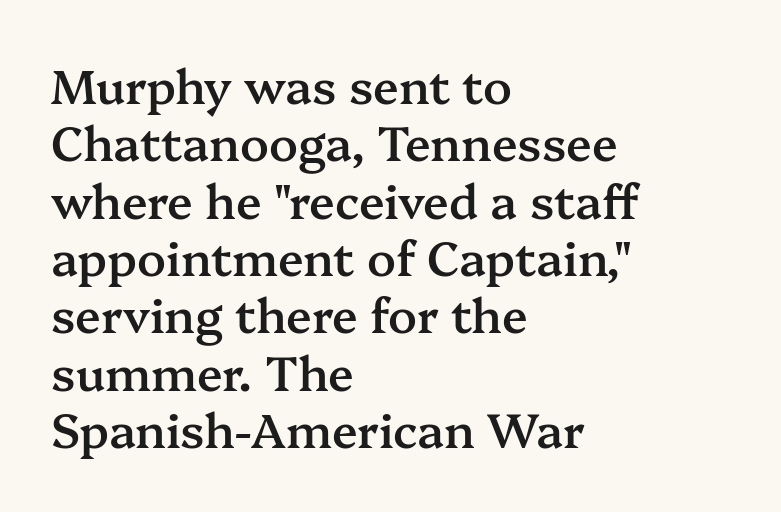
The image shows 47 px semibold serif type, upright; set left-aligned, line spacing 1.22x, normal letter spacing, not underlined; medium stroke contrast and a medium x-height.
